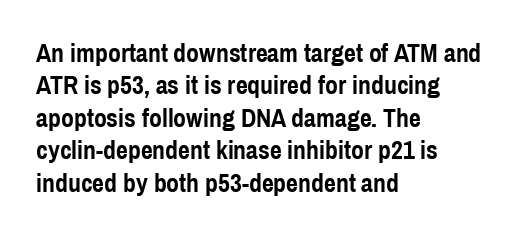
The image shows 26 px bold type, upright; set left-aligned, normal line spacing (1.25x), normal letter spacing, not underlined.
